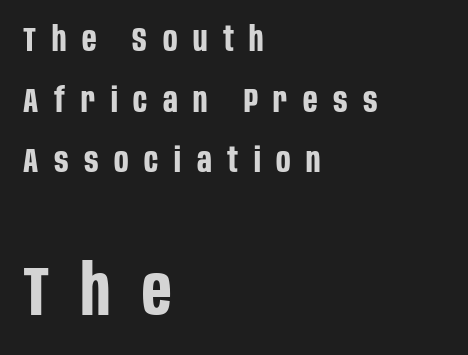
Q: Is the text bold? A: Yes.
Q: Is the text italic (slanted)? A: No, it is upright.
Q: Is the typeface a serif or a sans-serif typeface? A: Sans-serif.
Q: Is the text underlined? A: No.
Q: How is the paragraph aligned? A: Left-aligned.
Q: Is the spacing between letters normal or unusually wide? A: Unusually wide.
Q: Which block of text is set in a larger size, the first (top) or the second (bottom)? A: The second (bottom) one.
Q: Width (condensed, normal, or wide)? A: Condensed.
Q: Stroke contrast? A: Low.
Q: x-height? A: Large.
Q: Monospaced? A: No.
